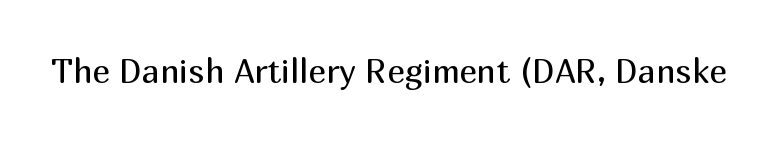
{"serif": "no", "italic": "no", "bold": "no", "weight": "regular", "width": "normal", "stroke_contrast": "medium", "x_height": "medium", "monospaced": "no", "underline": "no", "letter_spacing": "normal", "letter_spacing_em": 0.0, "glyph_px": 33}
